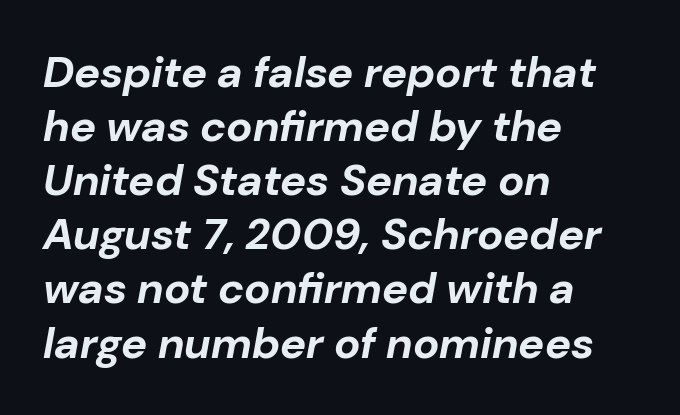
Q: Is the text bold? A: Yes.
Q: Is the text italic (slanted)? A: Yes, it leans right by about 10 degrees.
Q: Is the text underlined? A: No.
Q: How is the paragraph aligned? A: Left-aligned.
Q: Is the spacing between letters normal or unusually wide? A: Normal.
Q: Width (condensed, normal, or wide)? A: Normal.
Q: Stroke contrast? A: Low.
Q: x-height? A: Medium.
Q: Monospaced? A: No.
